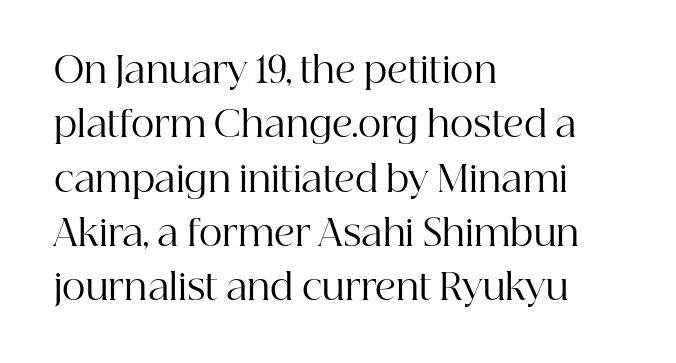
Q: Is the text bold? A: No.
Q: Is the text italic (slanted)? A: No, it is upright.
Q: Is the typeface a serif or a sans-serif typeface? A: Serif.
Q: Is the text underlined? A: No.
Q: How is the paragraph aligned? A: Left-aligned.
Q: Is the spacing between letters normal or unusually wide? A: Normal.
Q: Is the spacing between lines tight, normal or loose? A: Normal.
Q: Width (condensed, normal, or wide)? A: Normal.
Q: Stroke contrast? A: High.
Q: x-height? A: Medium.
Q: Monospaced? A: No.
